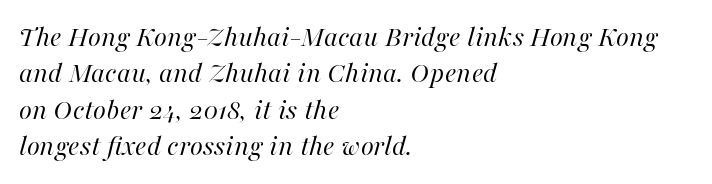
Q: Is the text bold? A: No.
Q: Is the text italic (slanted)? A: Yes, it leans right by about 16 degrees.
Q: Is the text underlined? A: No.
Q: How is the paragraph aligned? A: Left-aligned.
Q: Is the spacing between letters normal or unusually wide? A: Normal.
Q: Width (condensed, normal, or wide)? A: Normal.
Q: Stroke contrast? A: High.
Q: x-height? A: Medium.
Q: Monospaced? A: No.
